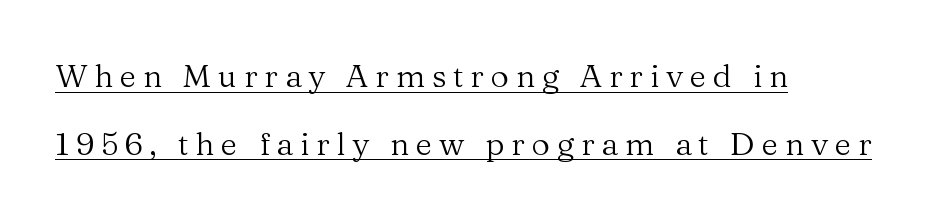
{"serif": "yes", "italic": "no", "bold": "no", "weight": "regular", "width": "normal", "stroke_contrast": "medium", "x_height": "medium", "monospaced": "no", "underline": "yes", "align": "left", "line_spacing": "loose", "line_spacing_ratio": 2.11, "letter_spacing": "wide", "letter_spacing_em": 0.21, "glyph_px": 32}
